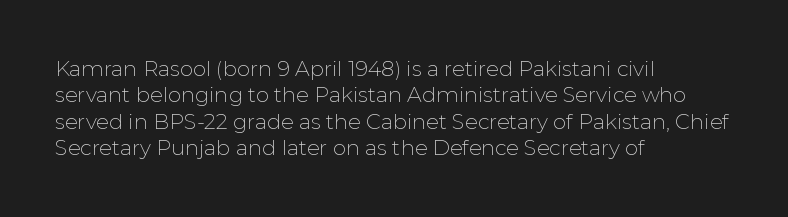
{"italic": "no", "bold": "no", "underline": "no", "align": "left", "line_spacing": "normal", "line_spacing_ratio": 1.26, "letter_spacing": "normal", "letter_spacing_em": 0.0, "glyph_px": 21}
